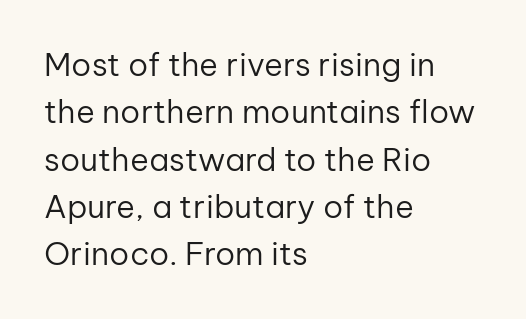
Typeset ragged right — the left edge is the straight one. Examine the stroke ends and you'll find no serifs. The strokes are not fattened; the text isn't bold. Descenders hang freely into open space. The lines sit at an ordinary, default distance from one another. The letters advance in unequal steps, a hallmark of proportional type.
